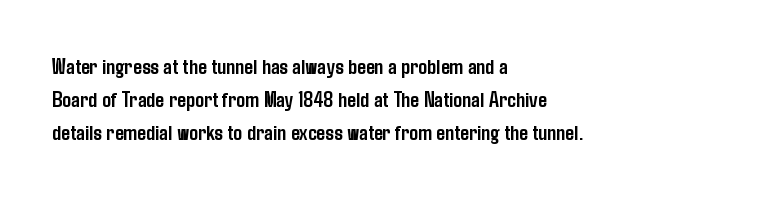
The image shows 22 px bold type, upright; set left-aligned, normal line spacing (1.5x), normal letter spacing, not underlined.
